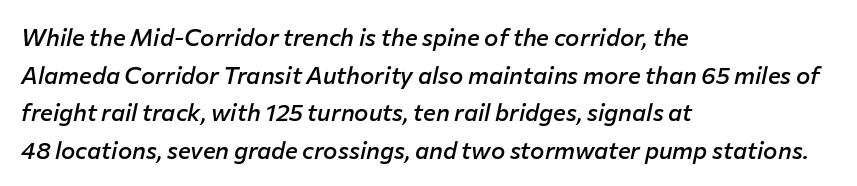
The image shows 24 px text type, italic (leaning right); set left-aligned, normal line spacing (1.57x), normal letter spacing, not underlined.
